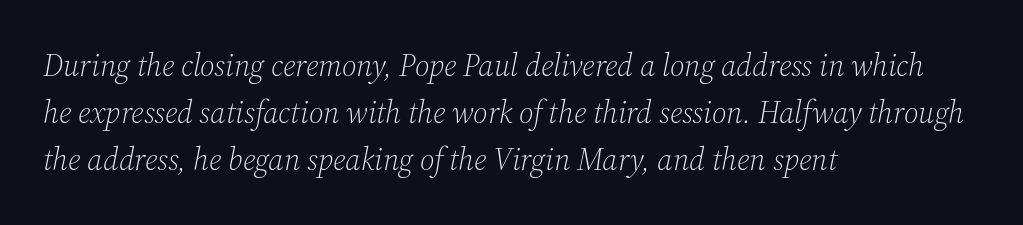
The vertical gap from one line to the next is medium. The passage shown is not underscored anywhere. Every row of glyphs begins at an identical x-position on the left. These lines are rendered in a variable-pitch font. The passage shown has conventional tracking throughout.
